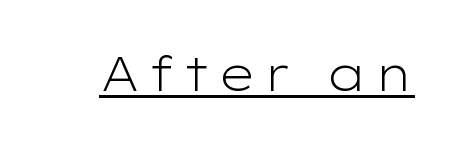
Q: Is the text bold? A: No.
Q: Is the text italic (slanted)? A: No, it is upright.
Q: Is the typeface a serif or a sans-serif typeface? A: Sans-serif.
Q: Is the text underlined? A: Yes.
Q: Width (condensed, normal, or wide)? A: Wide.
Q: Stroke contrast? A: Low.
Q: x-height? A: Medium.
Q: Monospaced? A: No.
